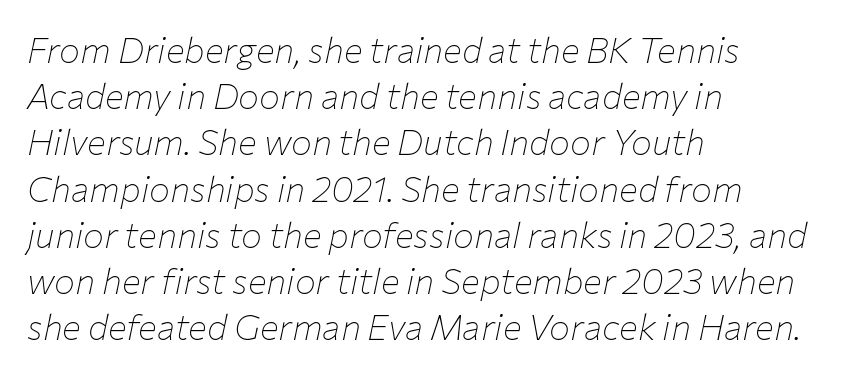
Q: Is the text bold? A: No.
Q: Is the text italic (slanted)? A: Yes, it leans right by about 12 degrees.
Q: Is the text underlined? A: No.
Q: How is the paragraph aligned? A: Left-aligned.
Q: Is the spacing between letters normal or unusually wide? A: Normal.
Q: Is the spacing between lines tight, normal or loose? A: Normal.
Q: Width (condensed, normal, or wide)? A: Normal.
Q: Stroke contrast? A: Low.
Q: x-height? A: Medium.
Q: Monospaced? A: No.
